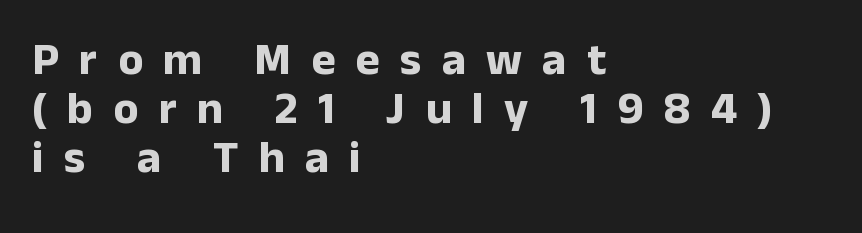
The image shows 46 px bold sans-serif type, upright; set left-aligned, tight line spacing (1.07x), unusually wide letter spacing (+0.44 em), not underlined; low stroke contrast and a medium x-height.
